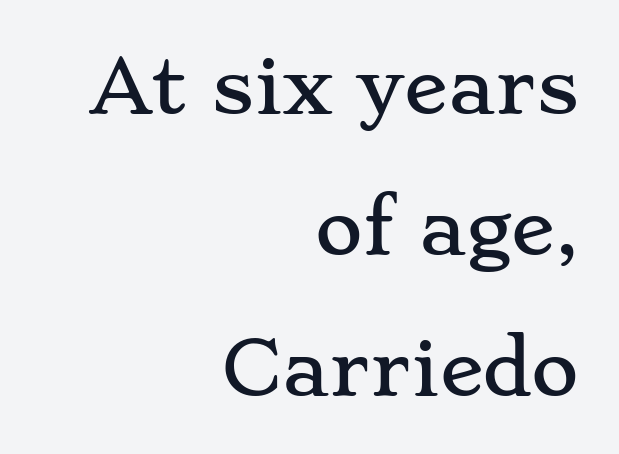
{"serif": "yes", "italic": "no", "width": "wide", "stroke_contrast": "low", "x_height": "small", "monospaced": "no", "underline": "no", "align": "right", "line_spacing": "loose", "line_spacing_ratio": 1.93, "letter_spacing": "normal", "letter_spacing_em": 0.0, "glyph_px": 73}
